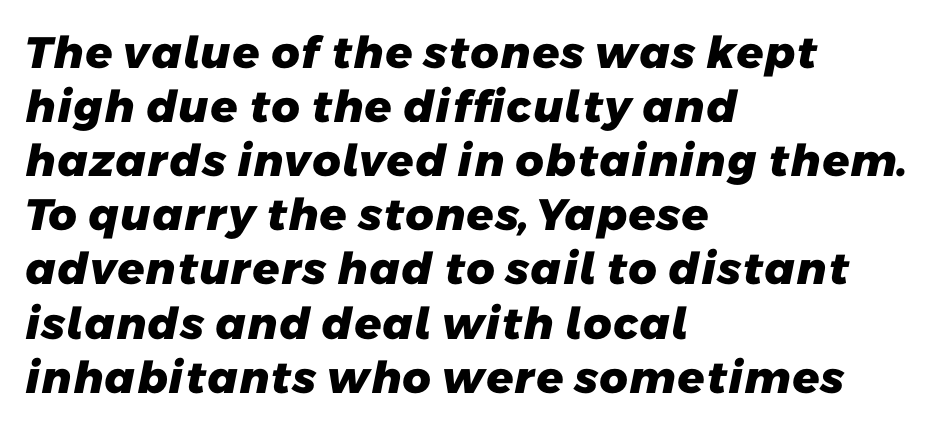
{"serif": "no", "bold": "yes", "weight": "heavy", "width": "normal", "stroke_contrast": "low", "x_height": "medium", "monospaced": "no", "underline": "no", "align": "left", "line_spacing_ratio": 1.23, "letter_spacing": "normal", "letter_spacing_em": 0.0, "glyph_px": 44}
